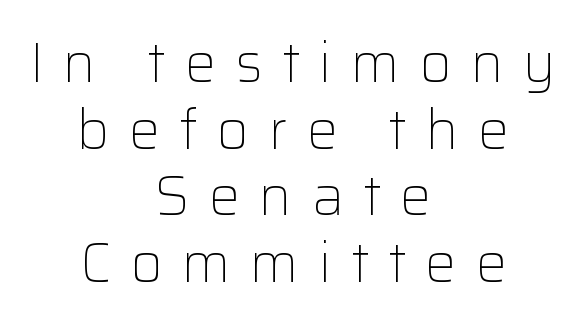
Someone cranked the tracking dial way up on this one. Centered paragraph, ragged on both sides. The text was rendered using a sans face with plain stroke endings. Note the varied advance widths — an 'i' is clearly narrower than an 'm'. The letters stand straight up with perfectly vertical stems.
